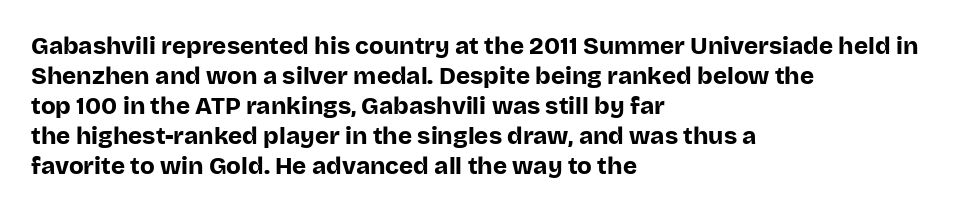
Q: Is the text bold? A: Yes.
Q: Is the text italic (slanted)? A: No, it is upright.
Q: Is the text underlined? A: No.
Q: How is the paragraph aligned? A: Left-aligned.
Q: Is the spacing between letters normal or unusually wide? A: Normal.
Q: Is the spacing between lines tight, normal or loose? A: Normal.
